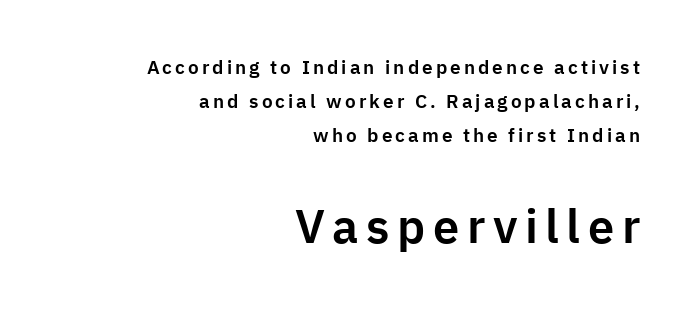
The image shows 47 px sans-serif type, upright; set right-aligned, line spacing 1.78x, not underlined; the second (bottom) block is 2.47x larger; low stroke contrast and a medium x-height.
